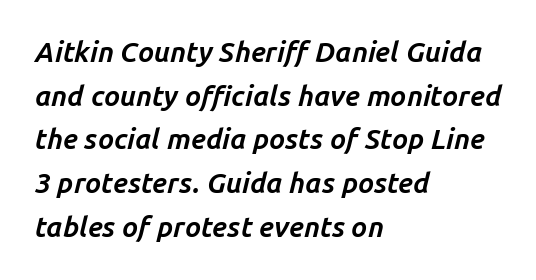
The space directly below the letters is spotless. These lines are rendered in a variable-pitch font. The designer left line spacing at the default. Glyph-to-glyph distance matches everyday printed text.
